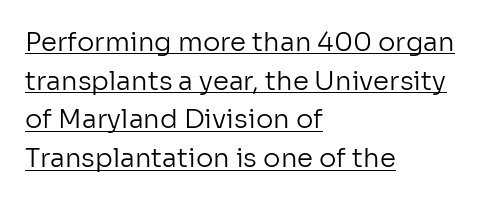
Ink coverage per letter is moderate at most. You can see a thin bar hugging the bottom of the glyphs. Every row of glyphs begins at an identical x-position on the left. The block of text has a typical density, with ordinary space between rows. No italicization has been applied; the sample stays upright.
